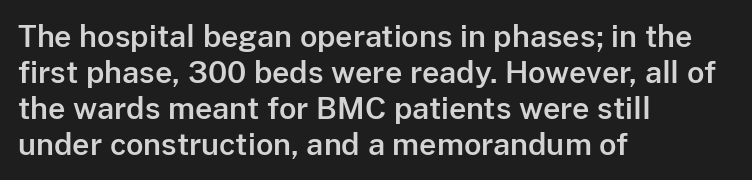
You could not count columns in this text — the font is proportionally spaced. Does the type have serifs? No, each stem ends abruptly. Is the block centered? No — it sits flush against the left margin. Nobody drew a line under any word here. Nope, not italic — everything's standing straight. The gaps between neighbouring characters are ordinary and unremarkable.
